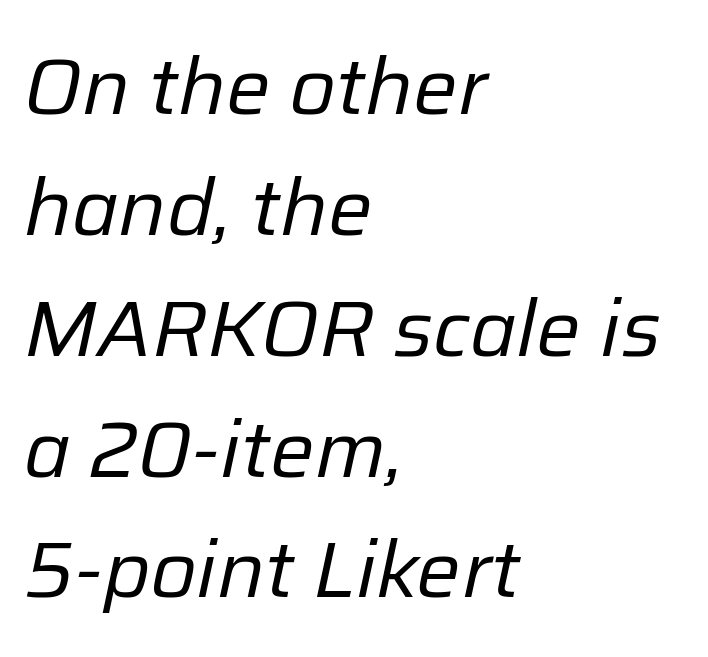
Character widths vary here, with narrow letters taking less room than wide ones. Characters are canted at an angle relative to the baseline's perpendicular. Is the block centered? No — it sits flush against the left margin. Nothing unusual about the tracking: characters are spaced as the font intends. The passage shown is not bold in any degree.
